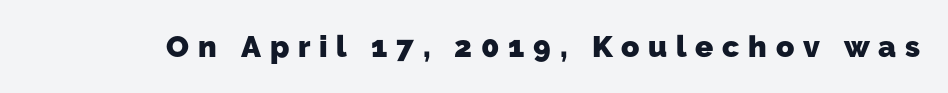
Q: Is the text bold? A: Yes.
Q: Is the typeface a serif or a sans-serif typeface? A: Sans-serif.
Q: Is the text underlined? A: No.
Q: Is the spacing between letters normal or unusually wide? A: Unusually wide.
Q: Width (condensed, normal, or wide)? A: Normal.
Q: Stroke contrast? A: Low.
Q: x-height? A: Medium.
Q: Monospaced? A: No.
